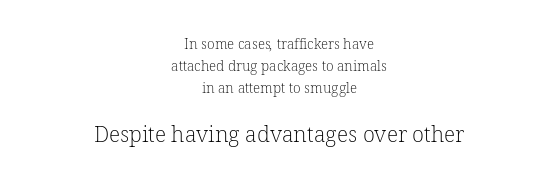
The image shows 22 px text type; set centered, normal line spacing (1.58x), normal letter spacing, not underlined; the second (bottom) block is 1.57x larger.
